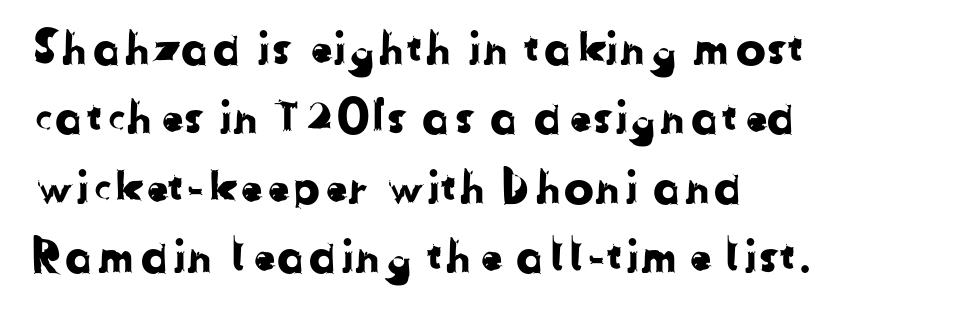
Q: Is the typeface a serif or a sans-serif typeface? A: Sans-serif.
Q: Is the text underlined? A: No.
Q: How is the paragraph aligned? A: Left-aligned.
Q: Is the spacing between letters normal or unusually wide? A: Normal.
Q: Is the spacing between lines tight, normal or loose? A: Normal.
Q: Width (condensed, normal, or wide)? A: Normal.
Q: Stroke contrast? A: Low.
Q: x-height? A: Medium.
Q: Monospaced? A: No.
